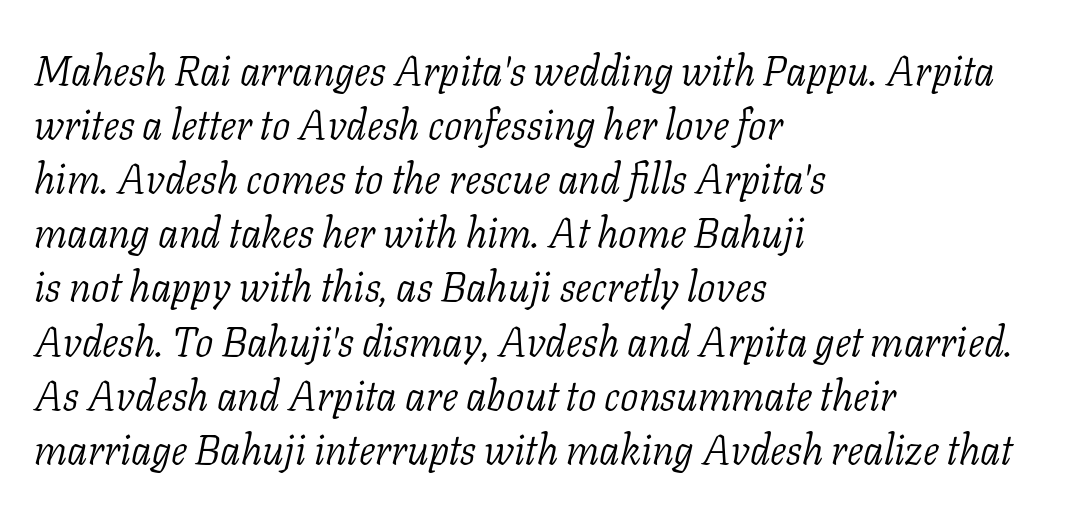
{"serif": "yes", "italic": "yes", "lean": "right", "slant_degrees": 11, "bold": "no", "weight": "light", "width": "normal", "stroke_contrast": "low", "x_height": "medium", "monospaced": "no", "underline": "no", "align": "left", "line_spacing": "normal", "line_spacing_ratio": 1.32, "letter_spacing": "normal", "letter_spacing_em": 0.0, "glyph_px": 41}
